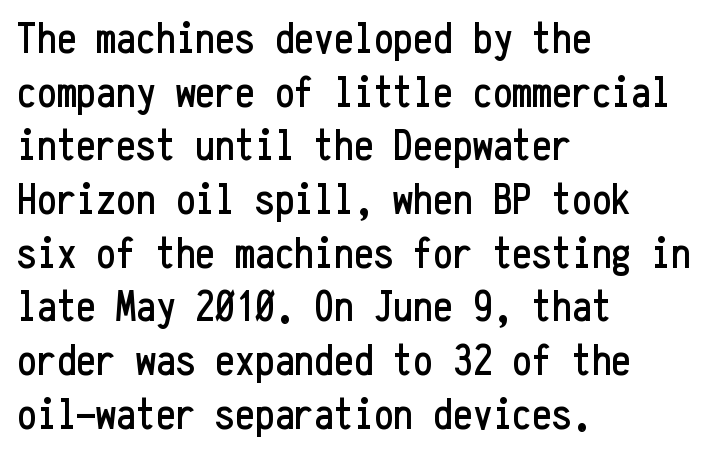
A roman cut, with each character standing at attention. Each letter's strokes conclude bluntly, with no projecting serifs. Words float on clear page, feet unadorned. The paragraph shown leans on its left margin. Spacing verdict: monospaced, one width for all characters. Observe the ordinary spacing: letters are neighbours, not strangers.
